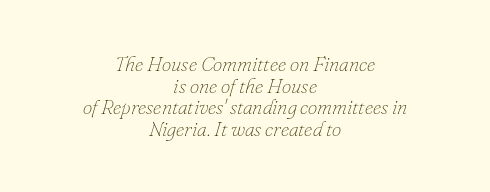
The image shows 21 px text type, italic (leaning right); set centered, tight line spacing (1.03x), normal letter spacing, not underlined.
